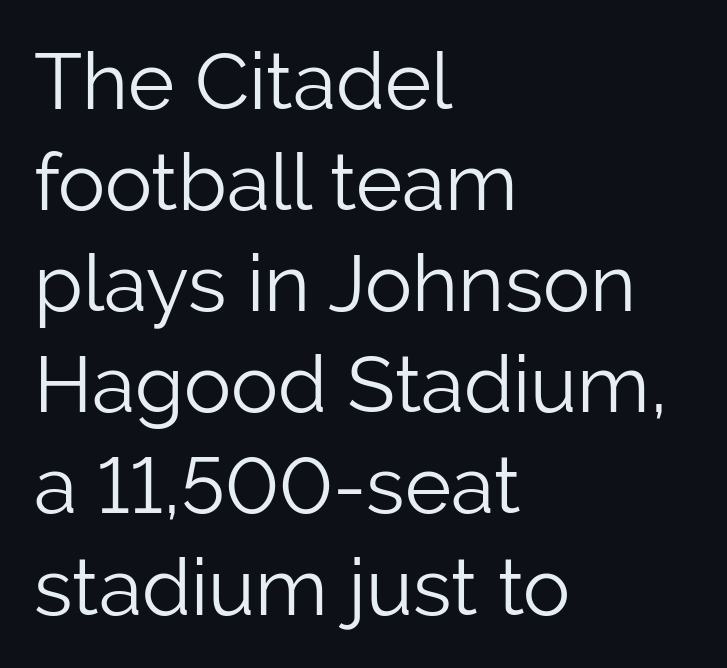
{"serif": "no", "italic": "no", "bold": "no", "weight": "light", "width": "normal", "stroke_contrast": "low", "x_height": "medium", "monospaced": "no", "underline": "no", "align": "left", "line_spacing": "normal", "line_spacing_ratio": 1.28, "letter_spacing": "normal", "letter_spacing_em": 0.0, "glyph_px": 79}
